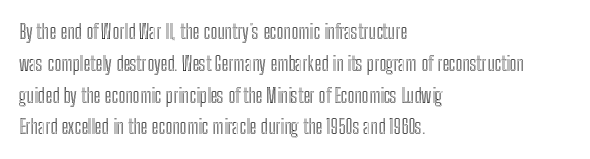
The letterforms sit shoulder to shoulder at normal distance. Ordinary non-slanted type is in use. All the whitespace from short lines collects on the right. The space between consecutive lines is moderate. The area under the type is left untouched.
